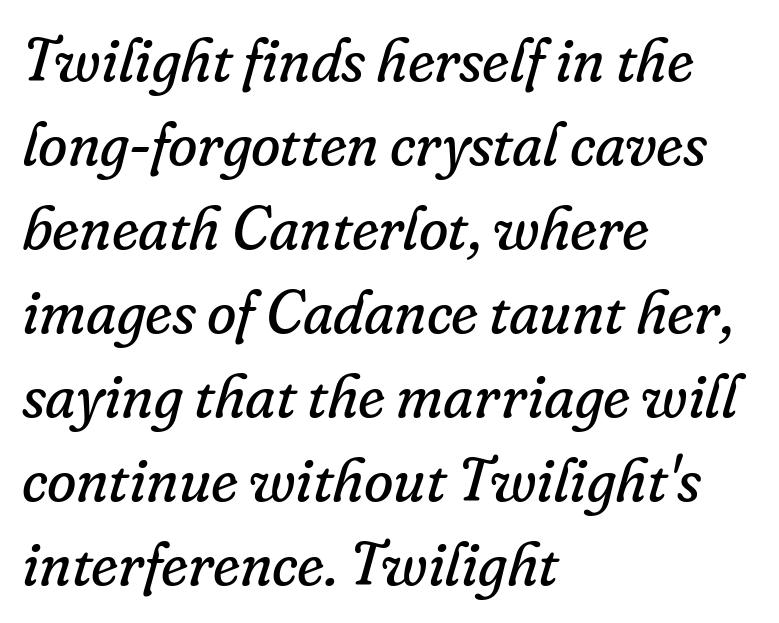
The image shows 60 px regular-weight serif type, italic (leaning right); set left-aligned, normal line spacing (1.4x), normal letter spacing, not underlined; low stroke contrast and a small x-height.
